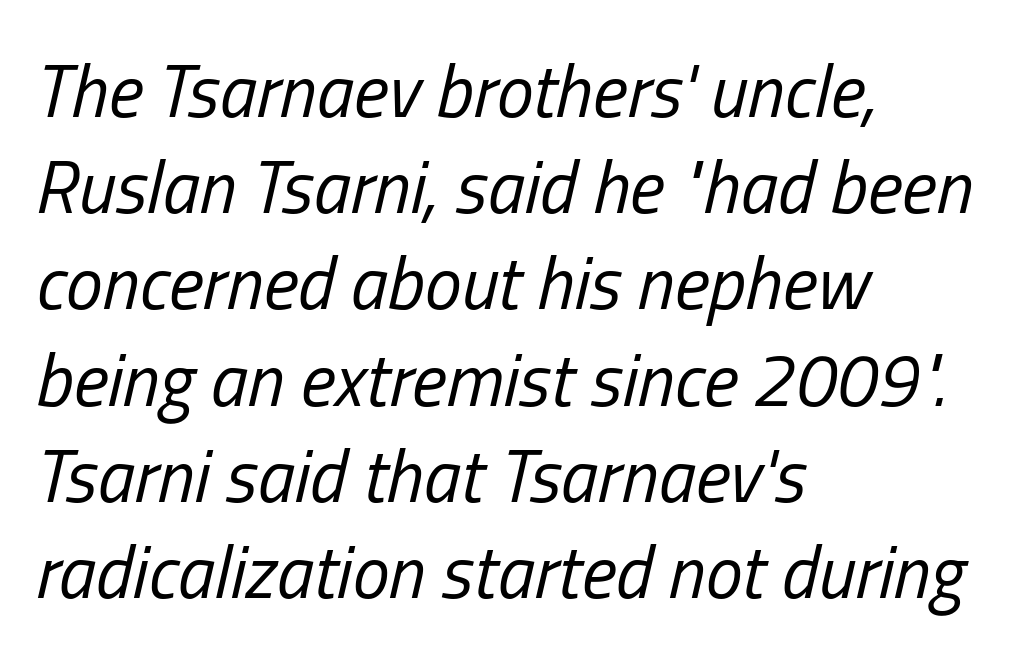
Q: Is the text bold? A: No.
Q: Is the text italic (slanted)? A: Yes, it leans right by about 13 degrees.
Q: Is the text underlined? A: No.
Q: How is the paragraph aligned? A: Left-aligned.
Q: Is the spacing between letters normal or unusually wide? A: Normal.
Q: Is the spacing between lines tight, normal or loose? A: Normal.
Q: Width (condensed, normal, or wide)? A: Condensed.
Q: Stroke contrast? A: Low.
Q: x-height? A: Medium.
Q: Monospaced? A: No.
